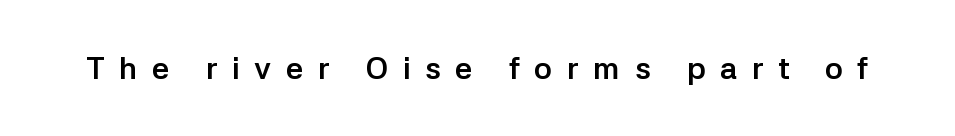
Q: Is the text bold? A: Yes.
Q: Is the text italic (slanted)? A: No, it is upright.
Q: Is the typeface a serif or a sans-serif typeface? A: Sans-serif.
Q: Is the text underlined? A: No.
Q: Is the spacing between letters normal or unusually wide? A: Unusually wide.
Q: Width (condensed, normal, or wide)? A: Normal.
Q: Stroke contrast? A: Low.
Q: x-height? A: Medium.
Q: Monospaced? A: No.
